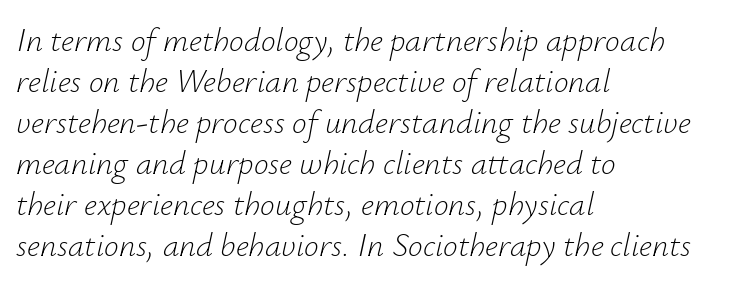
Check under the words: just untouched page. Varying glyph widths throughout — classic text-font behaviour. What stands out about the letter spacing? Nothing — it is the standard amount. If you drew a ruler down the left edge, every line would touch it. Characters are canted at an angle relative to the baseline's perpendicular. Think standard paragraph weight, or any step lighter than that.
